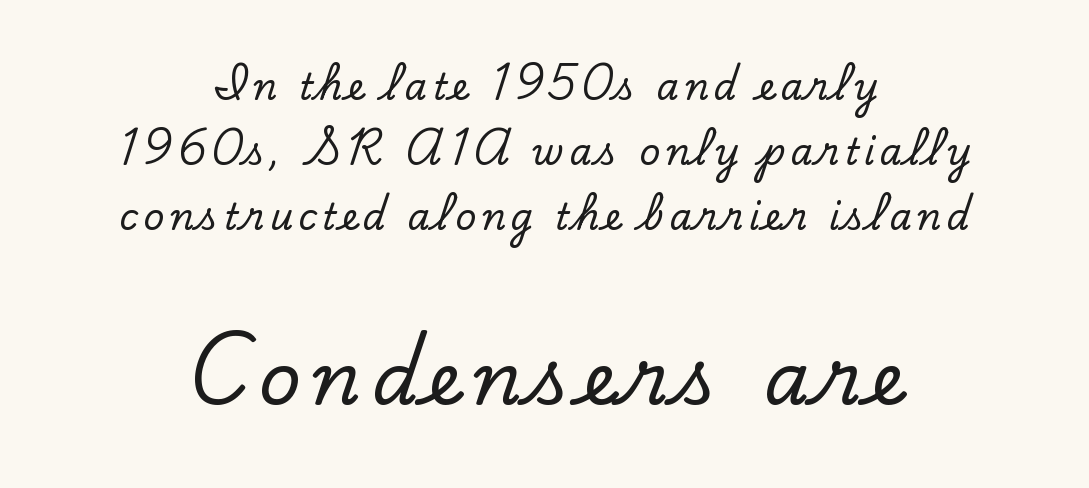
{"serif": "yes", "width": "normal", "stroke_contrast": "low", "x_height": "small", "monospaced": "no", "underline": "no", "align": "center", "line_spacing_ratio": 1.8, "larger_block": "second", "size_ratio": 2.03, "glyph_px": 73}
